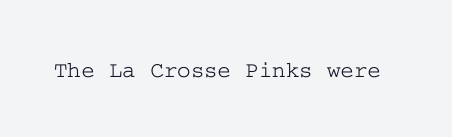
Q: Is the text italic (slanted)? A: No, it is upright.
Q: Is the text underlined? A: No.
Q: Is the spacing between letters normal or unusually wide? A: Normal.
